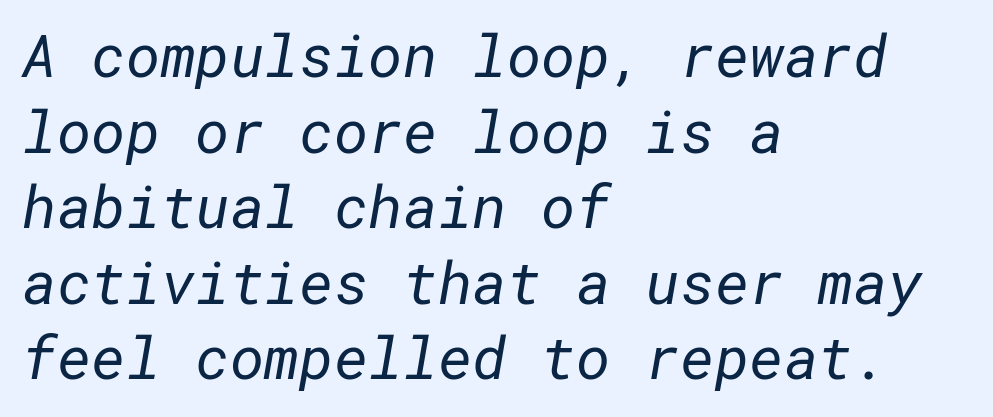
{"serif": "no", "bold": "no", "weight": "regular", "width": "normal", "stroke_contrast": "low", "x_height": "medium", "underline": "no", "align": "left", "line_spacing": "normal", "line_spacing_ratio": 1.28, "letter_spacing": "normal", "letter_spacing_em": 0.0, "glyph_px": 59}
